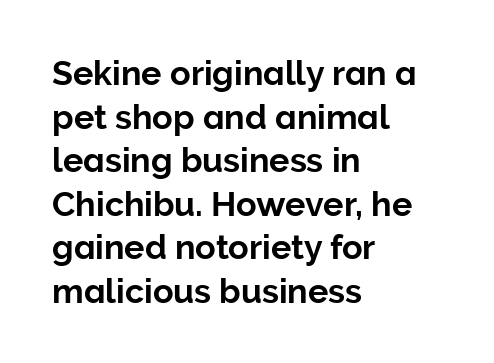
The image shows 34 px sans-serif type, upright; set left-aligned, normal line spacing (1.28x), normal letter spacing, not underlined; low stroke contrast and a medium x-height.
